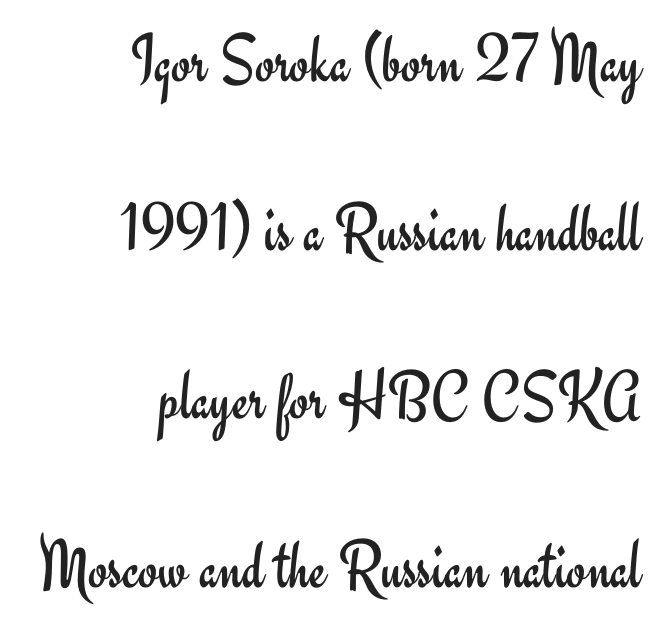
{"serif": "no", "bold": "no", "weight": "regular", "width": "normal", "stroke_contrast": "low", "x_height": "small", "monospaced": "no", "underline": "no", "align": "right", "line_spacing": "loose", "line_spacing_ratio": 2.41, "letter_spacing": "normal", "letter_spacing_em": 0.0, "glyph_px": 70}
